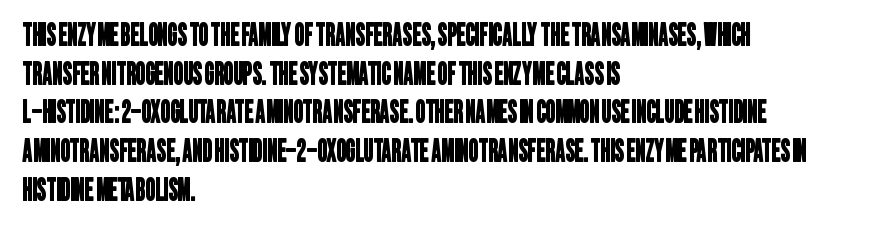
The image shows 30 px condensed sans-serif type; set left-aligned, normal line spacing (1.29x), normal letter spacing, not underlined; low stroke contrast and a large x-height.
